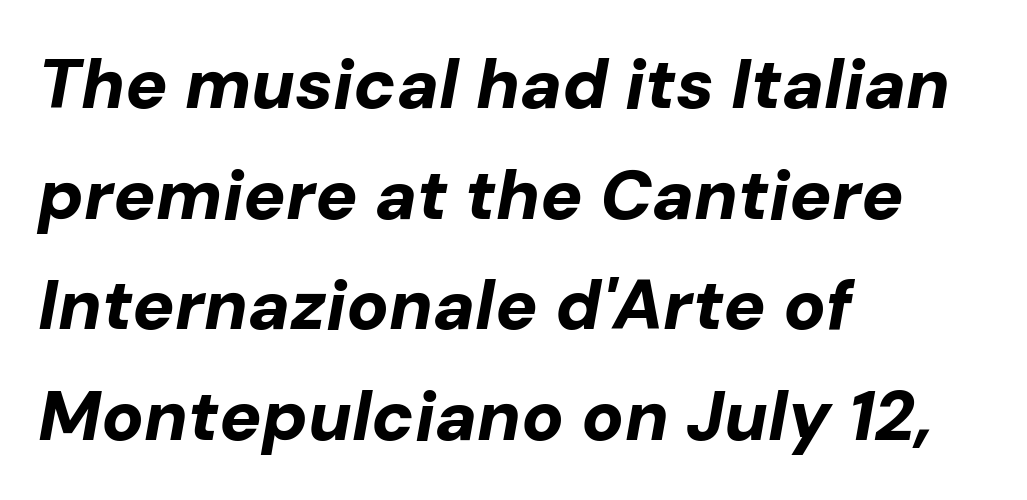
The image shows 70 px bold type, italic (leaning right); set left-aligned, normal line spacing (1.58x), normal letter spacing, not underlined; low stroke contrast and a medium x-height.
